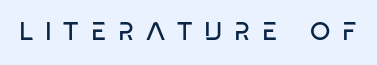
{"italic": "no", "bold": "no", "underline": "no", "letter_spacing": "wide", "letter_spacing_em": 0.45, "glyph_px": 26}
